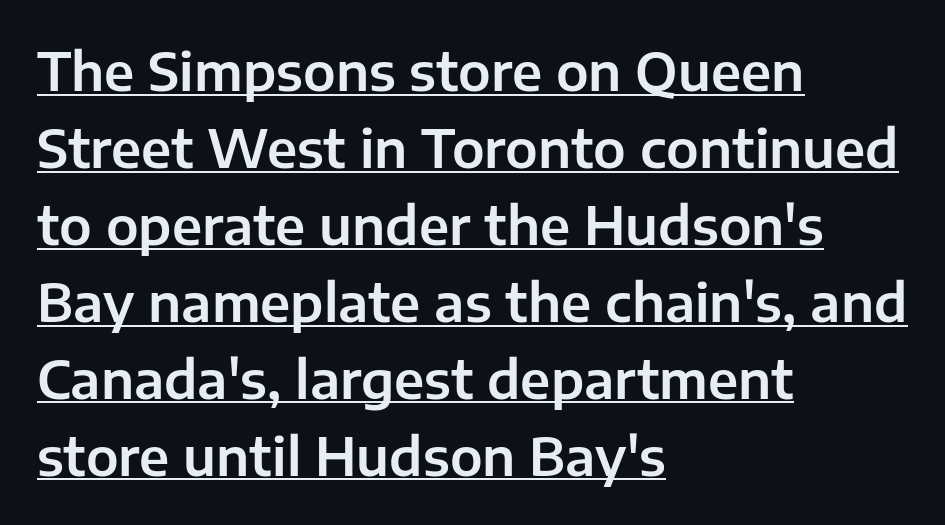
The image shows 52 px sans-serif type, upright; set left-aligned, normal line spacing (1.48x), normal letter spacing, underlined; low stroke contrast and a medium x-height.
